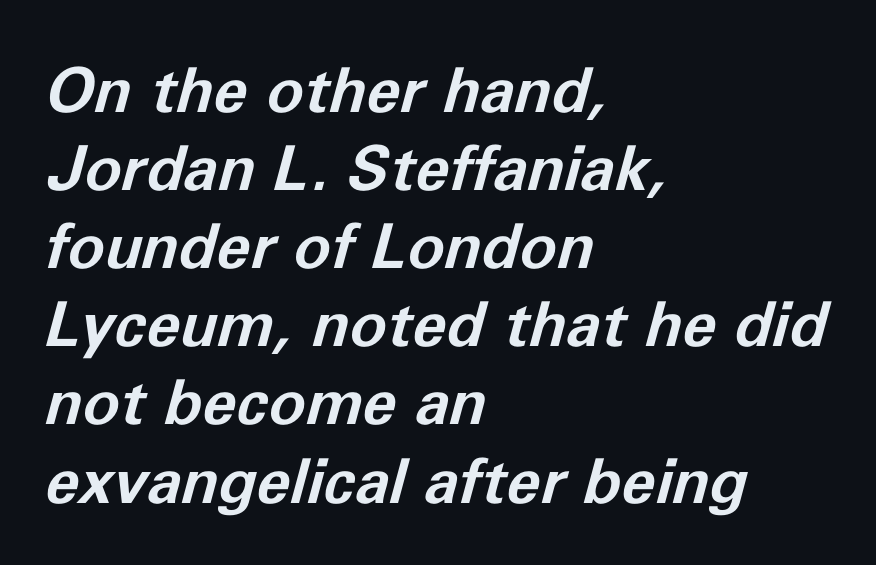
The image shows 62 px bold type, italic (leaning right); set left-aligned, normal line spacing (1.26x), normal letter spacing, not underlined; low stroke contrast and a medium x-height.
